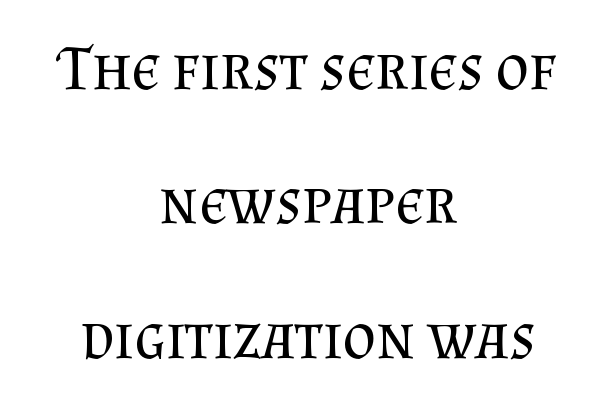
Interline gaps are noticeably wide in this sample. Spacing between characters is what you'd get straight out of the box. The letters advance in unequal steps, a hallmark of proportional type. Letterform terminals end in serifs throughout the passage. The strokes carry an ordinary text weight at most. Rendered with straight, roman letterforms.
